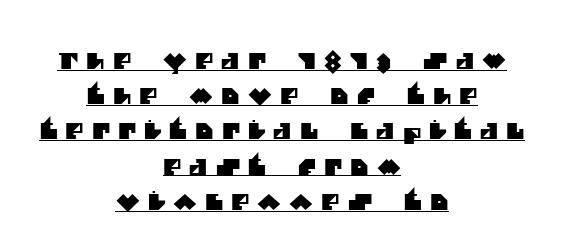
Honestly, the row spacing looks completely unremarkable. Is the block centered? Yes — each line is placed symmetrically about the middle. You could only call the tracking loose — the letters float apart. Looks like someone drew a line under every word here.
